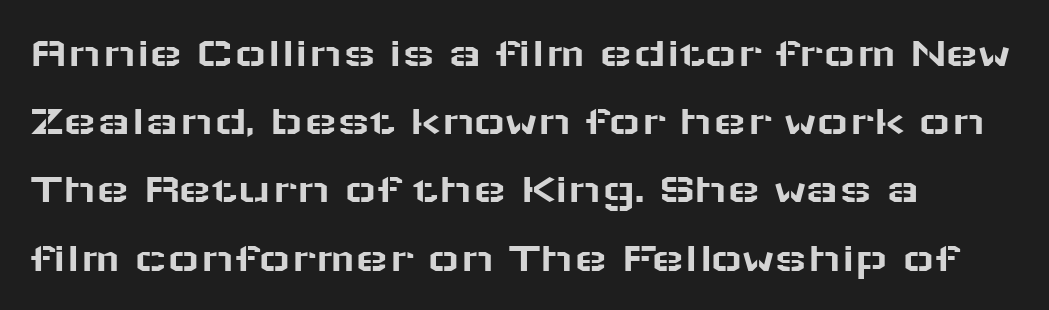
Q: Is the text italic (slanted)? A: No, it is upright.
Q: Is the typeface a serif or a sans-serif typeface? A: Sans-serif.
Q: Is the text underlined? A: No.
Q: How is the paragraph aligned? A: Left-aligned.
Q: Is the spacing between letters normal or unusually wide? A: Normal.
Q: Is the spacing between lines tight, normal or loose? A: Normal.
Q: Width (condensed, normal, or wide)? A: Wide.
Q: Stroke contrast? A: Low.
Q: x-height? A: Medium.
Q: Monospaced? A: No.
